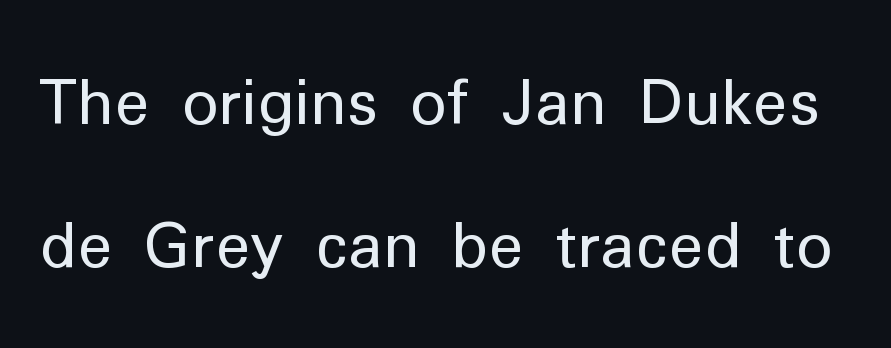
Varying glyph widths throughout — classic text-font behaviour. These lines were composed using upright roman letters. Lines of text with bare space underneath. Typographically, this falls in the sans-serif category. If you measured baseline to baseline, you'd find a long distance.
